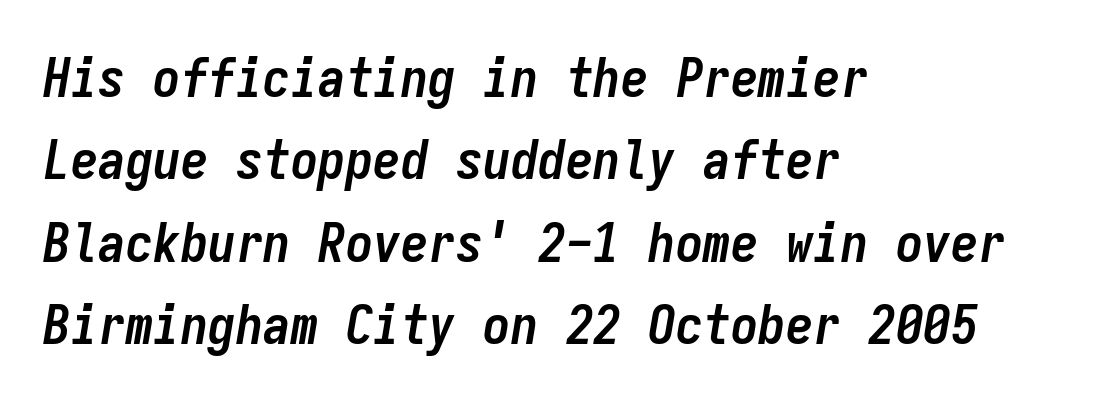
Is the letter spacing exaggerated? No — it looks like the ordinary default. Characters are canted at an angle relative to the baseline's perpendicular. Evenly set lines give the paragraph a standard silhouette. Here the designer chose a console-style face with uniform glyph widths. The specimen omits any rule beneath the text block's lines. Which margin do the lines hug? The left one — the right edge is uneven.
